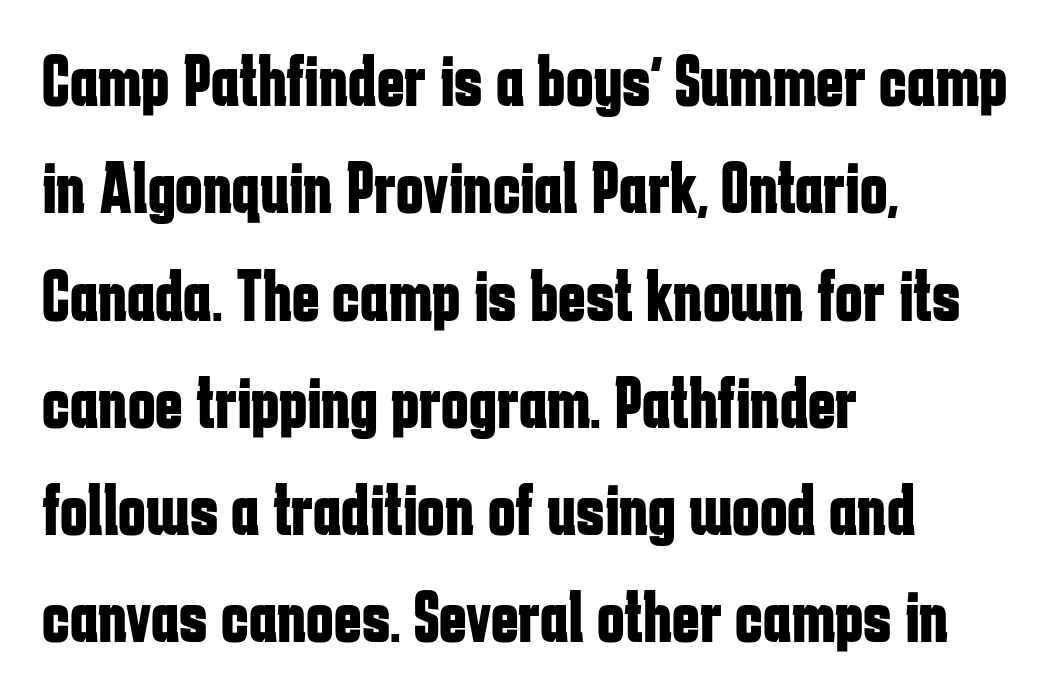
{"serif": "no", "italic": "no", "bold": "yes", "weight": "bold", "width": "condensed", "stroke_contrast": "low", "x_height": "medium", "monospaced": "no", "underline": "no", "align": "left", "line_spacing": "normal", "line_spacing_ratio": 1.45, "letter_spacing": "normal", "letter_spacing_em": 0.0, "glyph_px": 74}
